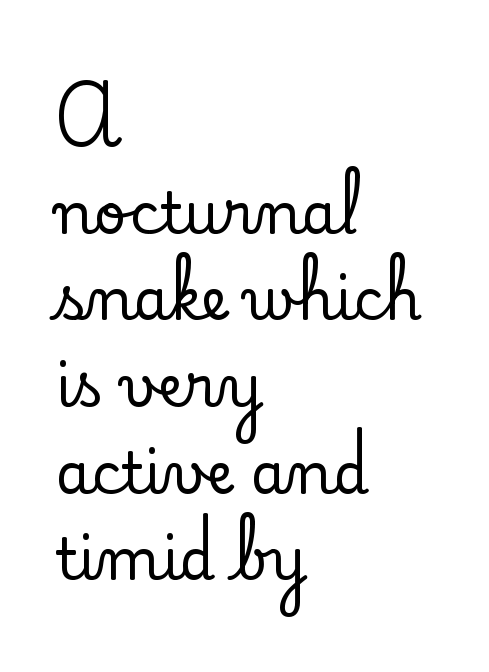
Q: Is the text italic (slanted)? A: No, it is upright.
Q: Is the typeface a serif or a sans-serif typeface? A: Serif.
Q: Is the text underlined? A: No.
Q: How is the paragraph aligned? A: Left-aligned.
Q: Is the spacing between letters normal or unusually wide? A: Normal.
Q: Is the spacing between lines tight, normal or loose? A: Normal.
Q: Width (condensed, normal, or wide)? A: Normal.
Q: Stroke contrast? A: Low.
Q: x-height? A: Small.
Q: Monospaced? A: No.
